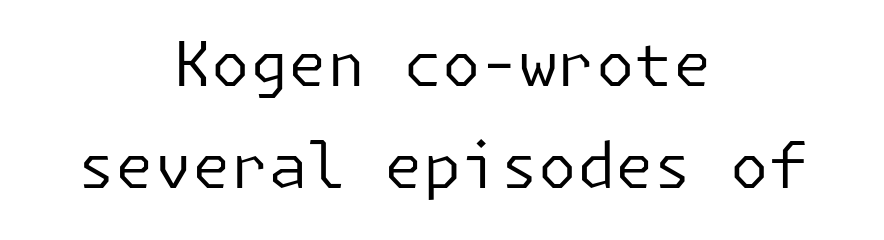
Beneath every word, the page is bare. Stroke mass is kept to a normal reading level or below. The letterforms sit shoulder to shoulder at normal distance. Horizontal alignment here is central, giving a formal, balanced look. The designer went with a sans here, leaving each stem footless. The passage shown stacks its lines at a standard gap.
